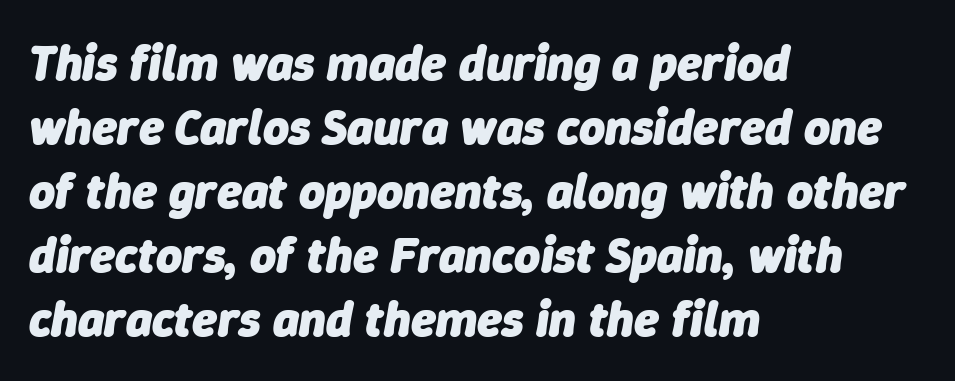
{"italic": "yes", "lean": "right", "slant_degrees": 9, "bold": "yes", "weight": "heavy", "width": "normal", "stroke_contrast": "low", "x_height": "medium", "monospaced": "no", "underline": "no", "align": "left", "line_spacing": "normal", "line_spacing_ratio": 1.28, "letter_spacing": "normal", "letter_spacing_em": 0.0, "glyph_px": 50}
